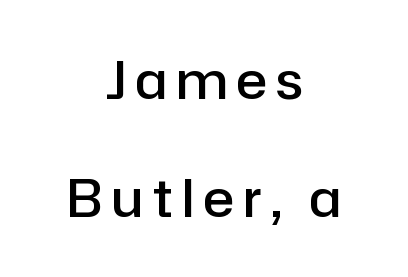
{"serif": "no", "italic": "no", "bold": "semi", "weight": "semibold", "width": "normal", "stroke_contrast": "low", "x_height": "medium", "monospaced": "no", "underline": "no", "align": "center", "line_spacing": "loose", "line_spacing_ratio": 2.27, "glyph_px": 52}
